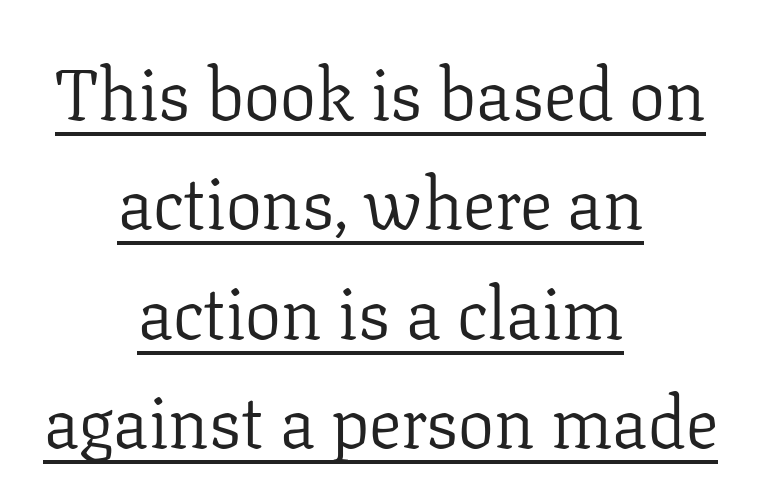
The image shows 72 px light serif type, upright; set centered, normal line spacing (1.52x), normal letter spacing, underlined; low stroke contrast and a medium x-height.
